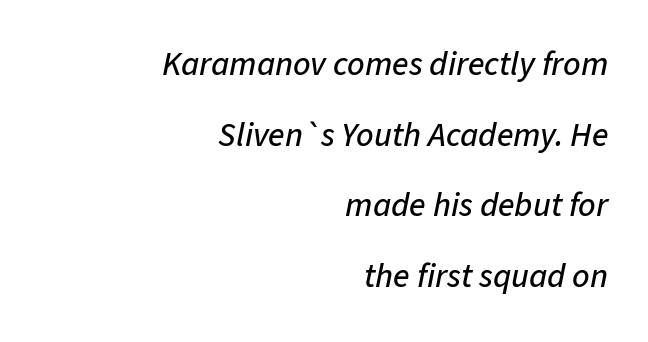
Q: Is the text italic (slanted)? A: Yes, it leans right by about 11 degrees.
Q: Is the text underlined? A: No.
Q: How is the paragraph aligned? A: Right-aligned.
Q: Is the spacing between letters normal or unusually wide? A: Normal.
Q: Is the spacing between lines tight, normal or loose? A: Loose.
Q: Width (condensed, normal, or wide)? A: Normal.
Q: Stroke contrast? A: Low.
Q: x-height? A: Medium.
Q: Monospaced? A: No.
